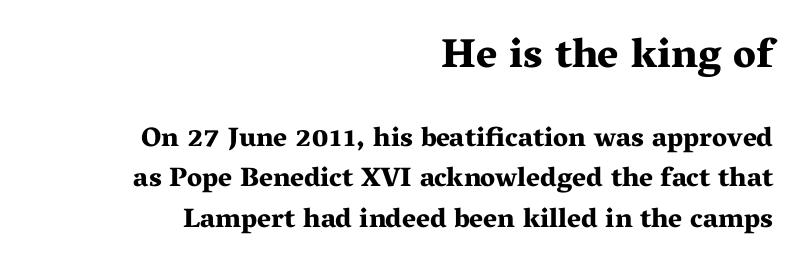
The image shows 41 px bold, wide serif type, upright; set right-aligned, normal line spacing (1.51x), normal letter spacing, not underlined; the first (top) block is 1.52x larger; medium stroke contrast and a medium x-height.
